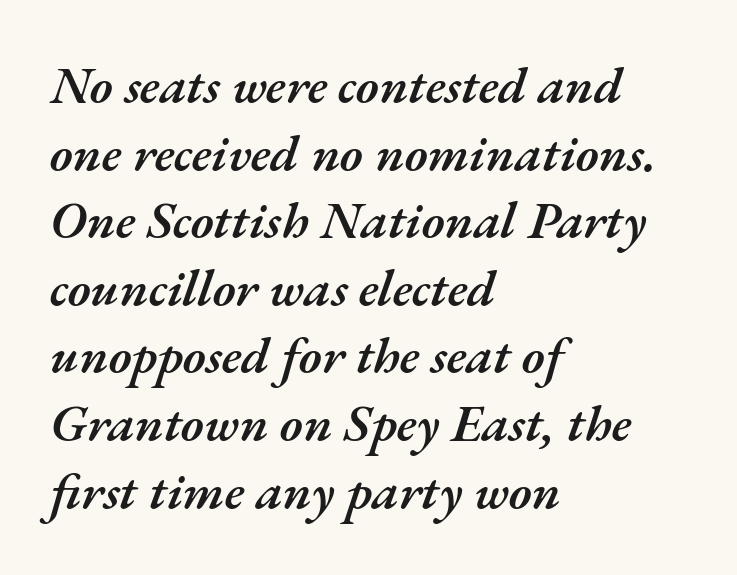
Q: Is the text bold? A: Semi-bold.
Q: Is the text italic (slanted)? A: Yes, it leans right by about 17 degrees.
Q: Is the text underlined? A: No.
Q: How is the paragraph aligned? A: Left-aligned.
Q: Is the spacing between letters normal or unusually wide? A: Normal.
Q: Is the spacing between lines tight, normal or loose? A: Normal.
Q: Width (condensed, normal, or wide)? A: Normal.
Q: Stroke contrast? A: Medium.
Q: x-height? A: Small.
Q: Monospaced? A: No.
